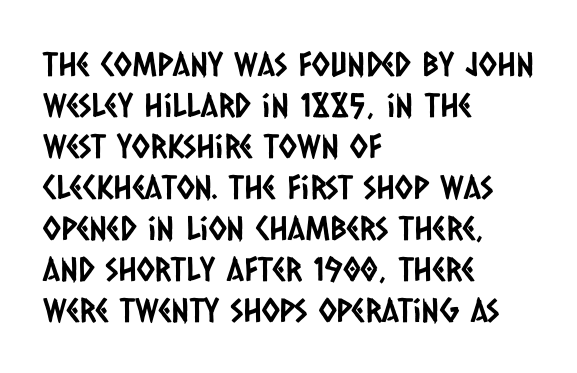
Q: Is the typeface a serif or a sans-serif typeface? A: Sans-serif.
Q: Is the text underlined? A: No.
Q: How is the paragraph aligned? A: Left-aligned.
Q: Is the spacing between letters normal or unusually wide? A: Normal.
Q: Width (condensed, normal, or wide)? A: Condensed.
Q: Stroke contrast? A: Low.
Q: x-height? A: Large.
Q: Monospaced? A: No.
